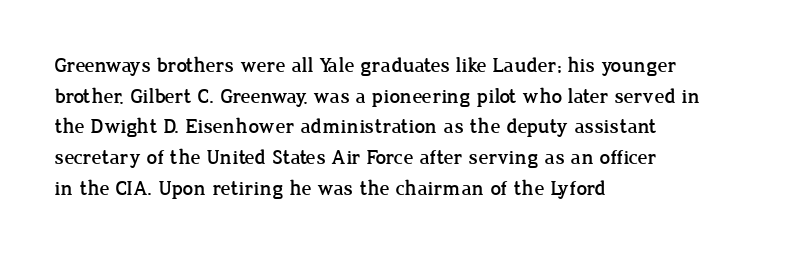
The image shows 21 px text type, upright; set left-aligned, normal line spacing (1.46x), normal letter spacing, not underlined.
